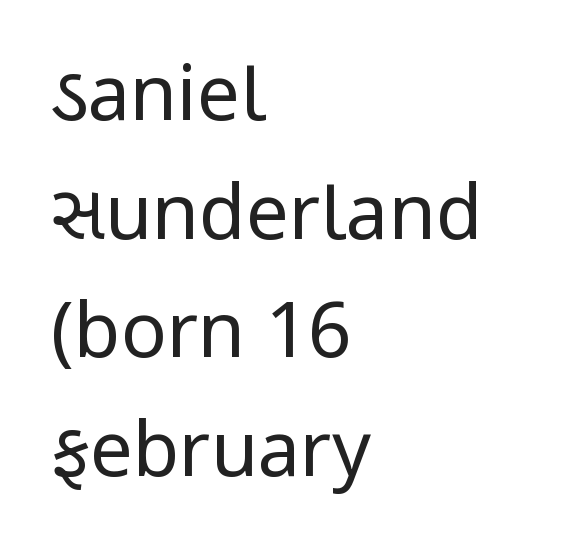
Q: Is the text bold? A: No.
Q: Is the text italic (slanted)? A: No, it is upright.
Q: Is the typeface a serif or a sans-serif typeface? A: Sans-serif.
Q: Is the text underlined? A: No.
Q: How is the paragraph aligned? A: Left-aligned.
Q: Is the spacing between letters normal or unusually wide? A: Normal.
Q: Is the spacing between lines tight, normal or loose? A: Normal.
Q: Width (condensed, normal, or wide)? A: Normal.
Q: Stroke contrast? A: Low.
Q: x-height? A: Medium.
Q: Monospaced? A: No.
